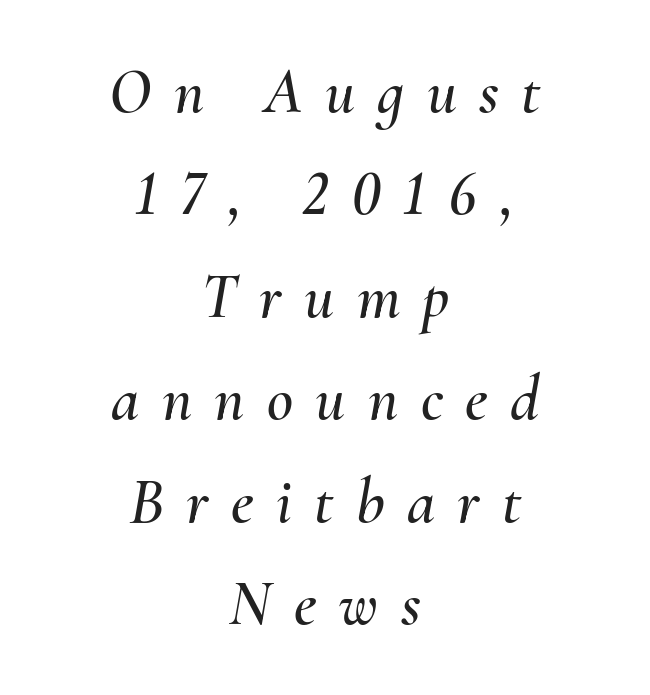
The typography opts for an oblique posture over an upright one. This sample has the flowing, uneven cadence of proportional lettering. This rendering widens character spacing well past its baseline value. If you folded the block vertically in half, each line would mirror itself in length. Type without underlining. What's the leading like? Ordinary, nothing unusual.
